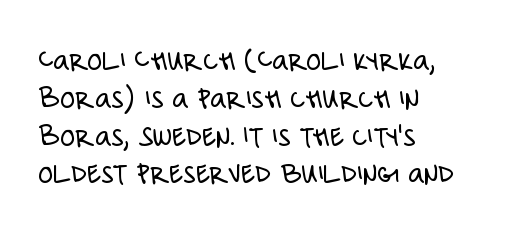
{"serif": "no", "italic": "no", "bold": "no", "weight": "light", "width": "condensed", "stroke_contrast": "low", "x_height": "large", "monospaced": "no", "underline": "no", "align": "left", "line_spacing_ratio": 1.22, "letter_spacing": "normal", "letter_spacing_em": 0.0, "glyph_px": 31}
